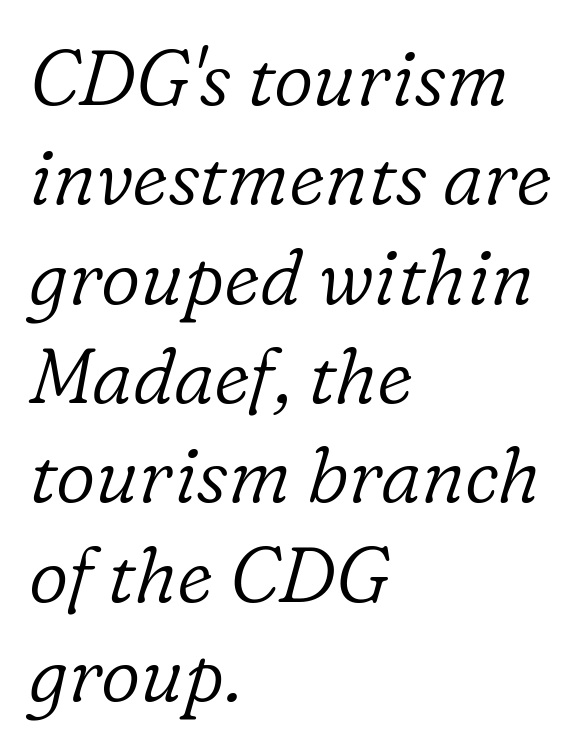
Q: Is the text bold? A: No.
Q: Is the text italic (slanted)? A: Yes, it leans right by about 16 degrees.
Q: Is the typeface a serif or a sans-serif typeface? A: Serif.
Q: Is the text underlined? A: No.
Q: How is the paragraph aligned? A: Left-aligned.
Q: Is the spacing between letters normal or unusually wide? A: Normal.
Q: Is the spacing between lines tight, normal or loose? A: Normal.
Q: Width (condensed, normal, or wide)? A: Normal.
Q: Stroke contrast? A: Low.
Q: x-height? A: Medium.
Q: Monospaced? A: No.
